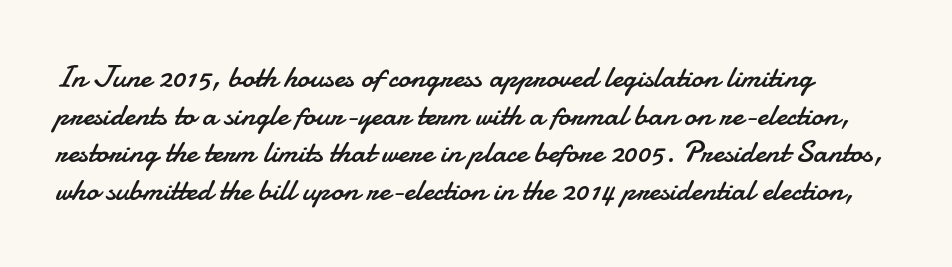
The image shows 31 px regular-weight sans-serif type; set left-aligned, line spacing 1.21x, normal letter spacing, not underlined; low stroke contrast and a small x-height.
